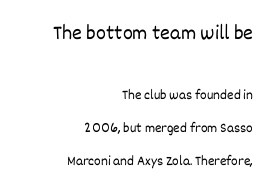
{"italic": "no", "bold": "no", "underline": "no", "align": "right", "line_spacing": "loose", "line_spacing_ratio": 2.37, "letter_spacing": "normal", "letter_spacing_em": 0.0, "larger_block": "first", "size_ratio": 1.5, "glyph_px": 21}
